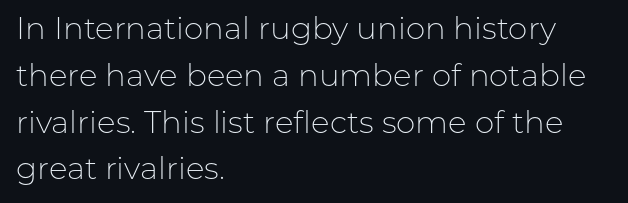
Q: Is the text bold? A: No.
Q: Is the text italic (slanted)? A: No, it is upright.
Q: Is the typeface a serif or a sans-serif typeface? A: Sans-serif.
Q: Is the text underlined? A: No.
Q: How is the paragraph aligned? A: Left-aligned.
Q: Is the spacing between letters normal or unusually wide? A: Normal.
Q: Is the spacing between lines tight, normal or loose? A: Normal.
Q: Width (condensed, normal, or wide)? A: Normal.
Q: Stroke contrast? A: Low.
Q: x-height? A: Medium.
Q: Monospaced? A: No.
